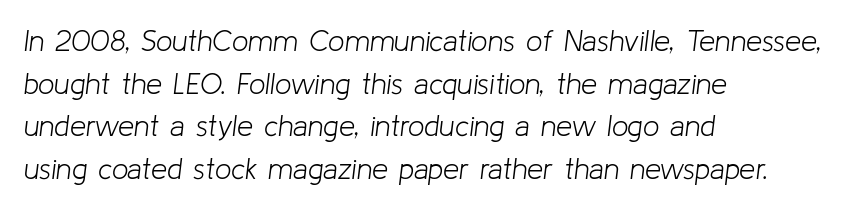
The image shows 29 px light type, italic (leaning right); set left-aligned, normal line spacing (1.47x), normal letter spacing, not underlined; low stroke contrast and a medium x-height.
